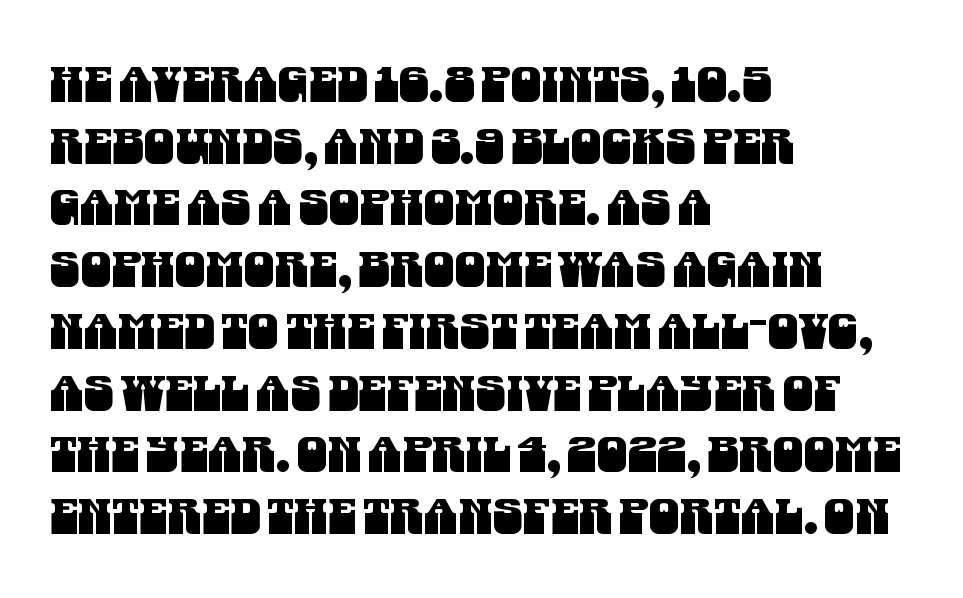
The image shows 49 px condensed sans-serif type; set left-aligned, normal line spacing (1.26x), normal letter spacing, not underlined; medium stroke contrast and a large x-height.
